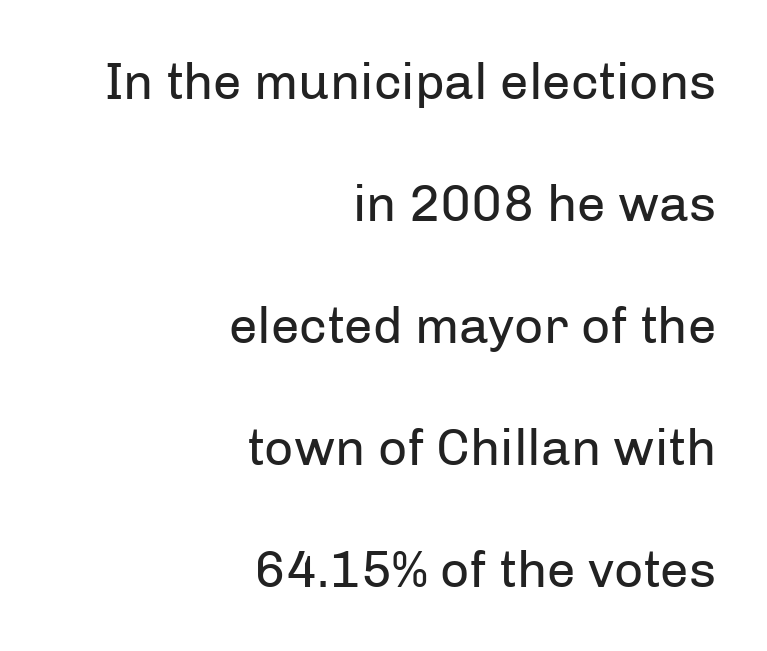
A typesetter would call this proportional, since set widths differ per character. Every stem runs plumb, perpendicular to the baseline. Unlike a traditional serif, this face leaves its strokes unadorned. Nothing unusual about the tracking: characters are spaced as the font intends. Nobody drew a line under any word here. All the whitespace from short lines collects on the left.
